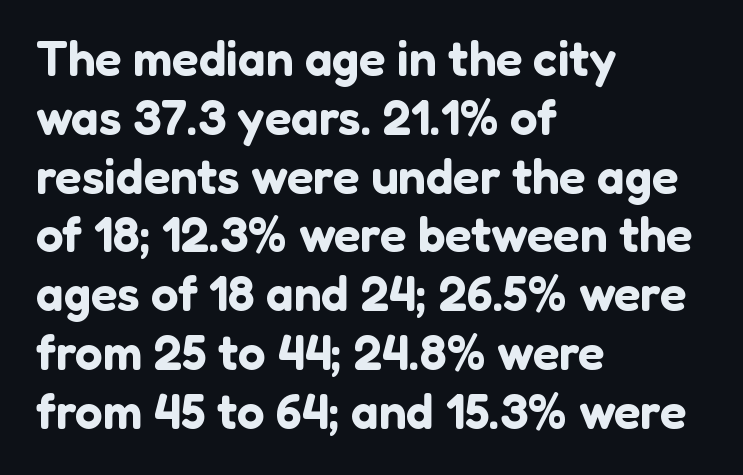
{"serif": "no", "italic": "no", "width": "normal", "stroke_contrast": "low", "x_height": "medium", "monospaced": "no", "underline": "no", "align": "left", "line_spacing_ratio": 1.2, "letter_spacing": "normal", "letter_spacing_em": 0.0, "glyph_px": 49}
